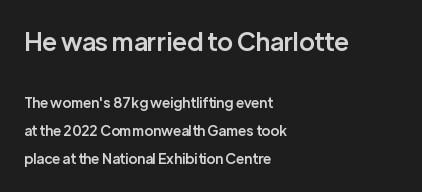
{"italic": "no", "bold": "semi", "underline": "no", "align": "left", "line_spacing": "loose", "line_spacing_ratio": 1.98, "letter_spacing": "normal", "letter_spacing_em": 0.0, "larger_block": "first", "size_ratio": 1.79, "glyph_px": 25}
